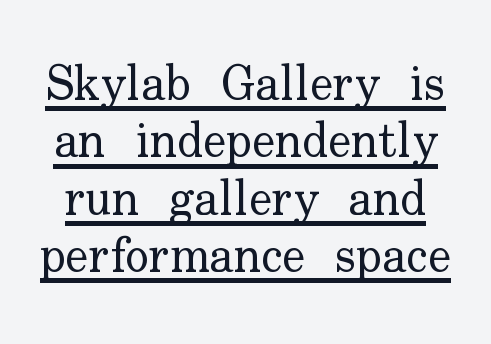
Q: Is the text bold? A: No.
Q: Is the text italic (slanted)? A: No, it is upright.
Q: Is the typeface a serif or a sans-serif typeface? A: Serif.
Q: Is the text underlined? A: Yes.
Q: Is the spacing between letters normal or unusually wide? A: Normal.
Q: Width (condensed, normal, or wide)? A: Normal.
Q: Stroke contrast? A: Low.
Q: x-height? A: Small.
Q: Monospaced? A: No.
